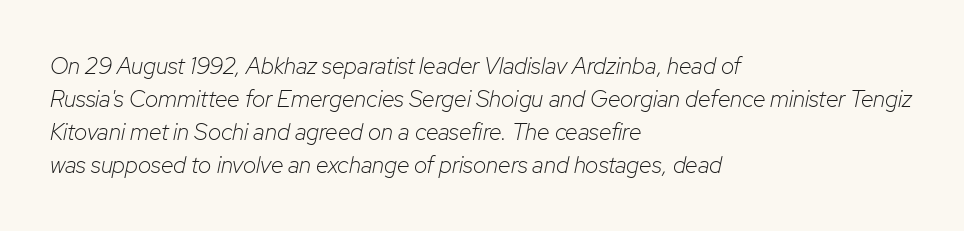
A clean baseline with only descenders dipping below it. Does the leading feel generous? No, just average. The passage shown leans; its letterforms are oblique. Casual observation: everything's shoved over to the left.
